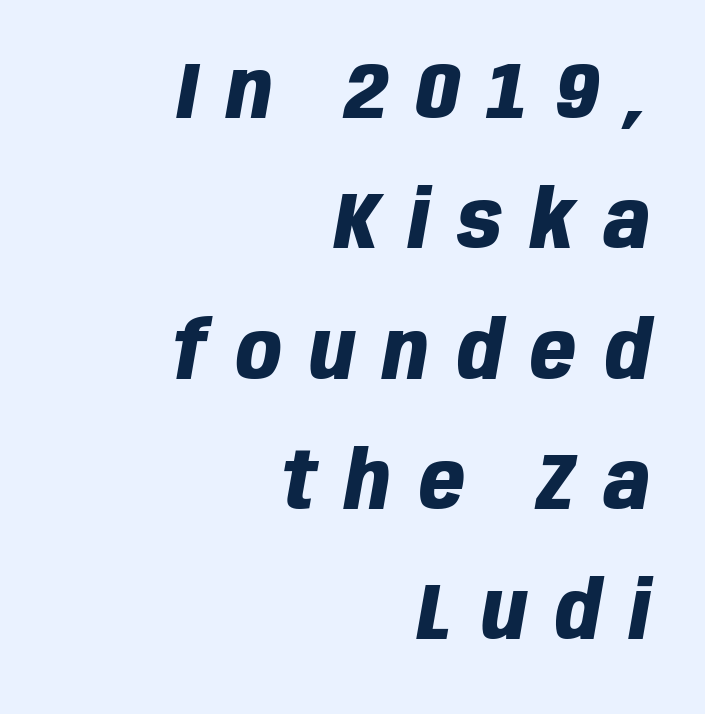
Q: Is the text bold? A: Yes.
Q: Is the text italic (slanted)? A: Yes, it leans right by about 10 degrees.
Q: Is the text underlined? A: No.
Q: How is the paragraph aligned? A: Right-aligned.
Q: Is the spacing between letters normal or unusually wide? A: Unusually wide.
Q: Is the spacing between lines tight, normal or loose? A: Normal.
Q: Width (condensed, normal, or wide)? A: Condensed.
Q: Stroke contrast? A: Low.
Q: x-height? A: Large.
Q: Monospaced? A: No.
